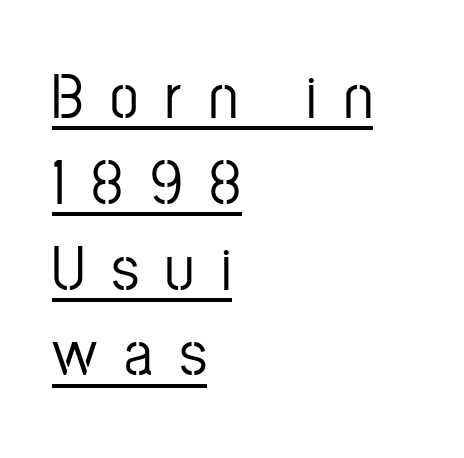
Q: Is the text italic (slanted)? A: No, it is upright.
Q: Is the typeface a serif or a sans-serif typeface? A: Sans-serif.
Q: Is the text underlined? A: Yes.
Q: How is the paragraph aligned? A: Left-aligned.
Q: Is the spacing between letters normal or unusually wide? A: Unusually wide.
Q: Is the spacing between lines tight, normal or loose? A: Normal.
Q: Width (condensed, normal, or wide)? A: Condensed.
Q: Stroke contrast? A: Low.
Q: x-height? A: Medium.
Q: Monospaced? A: No.
